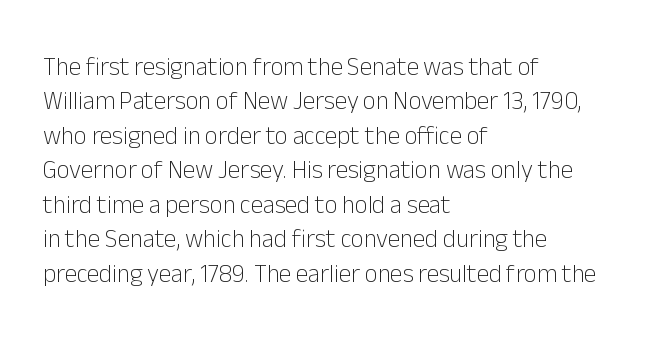
{"italic": "no", "bold": "no", "underline": "no", "align": "left", "line_spacing": "normal", "line_spacing_ratio": 1.38, "letter_spacing": "normal", "letter_spacing_em": 0.0, "glyph_px": 25}
